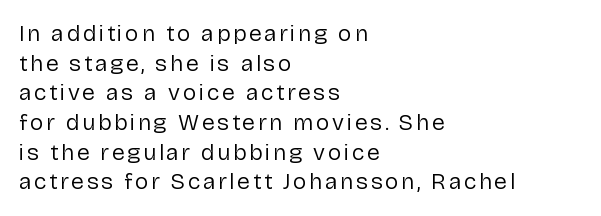
Is the stroke heavy? The answer is a plain regular-or-lighter. Notice how the passage keeps a crisp vertical edge on the left only. How would I describe the line gaps? Plain and ordinary. If you drew a line through each stem, it would be perfectly vertical. The zone under the glyphs is completely vacant.
